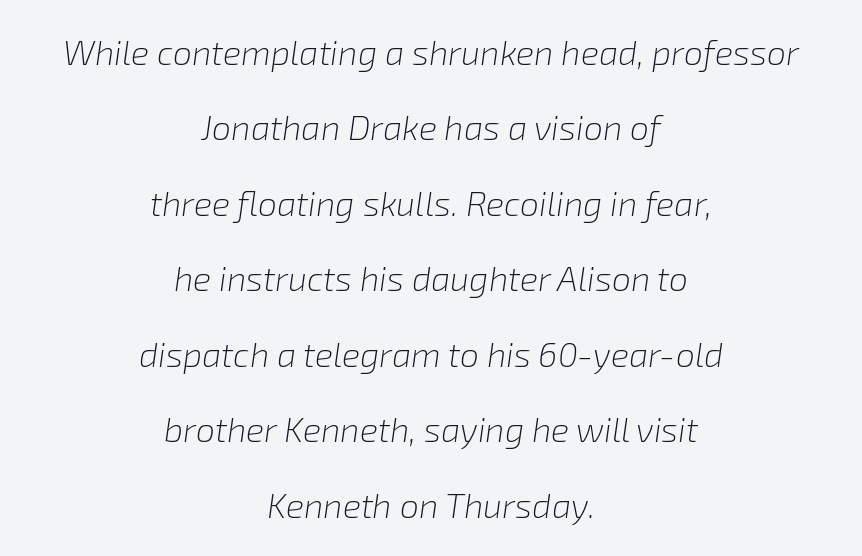
The image shows 34 px light type, italic (leaning right); set centered, loose line spacing (2.22x), normal letter spacing, not underlined; low stroke contrast and a medium x-height.
